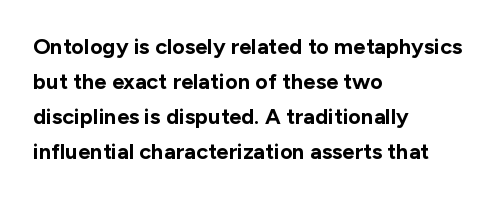
The image shows 22 px bold type, upright; set left-aligned, normal line spacing (1.59x), normal letter spacing, not underlined.
